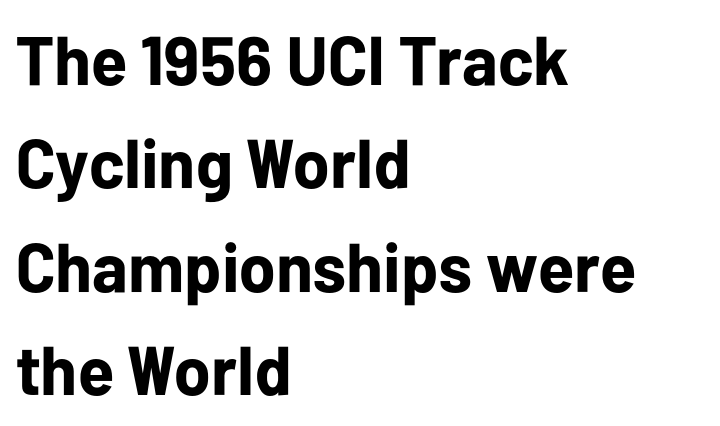
Q: Is the text bold? A: Yes.
Q: Is the text italic (slanted)? A: No, it is upright.
Q: Is the typeface a serif or a sans-serif typeface? A: Sans-serif.
Q: Is the text underlined? A: No.
Q: How is the paragraph aligned? A: Left-aligned.
Q: Is the spacing between letters normal or unusually wide? A: Normal.
Q: Is the spacing between lines tight, normal or loose? A: Normal.
Q: Width (condensed, normal, or wide)? A: Normal.
Q: Stroke contrast? A: Low.
Q: x-height? A: Medium.
Q: Monospaced? A: No.
